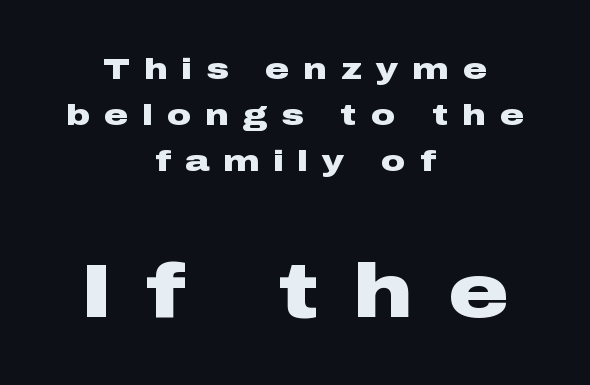
Descender tails drop into unmarked territory. You could not count columns in this text — the font is proportionally spaced. These words are printed bold, with thick strokes throughout. Classification — sans serif. Teacher's note: observe the equal gaps on both sides — that is centered alignment.
